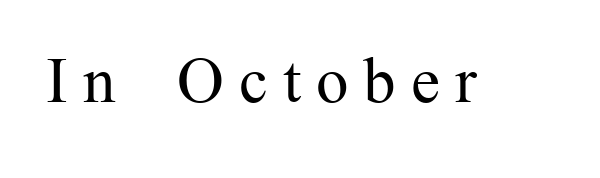
Q: Is the text bold? A: No.
Q: Is the text italic (slanted)? A: No, it is upright.
Q: Is the typeface a serif or a sans-serif typeface? A: Serif.
Q: Is the text underlined? A: No.
Q: Is the spacing between letters normal or unusually wide? A: Unusually wide.
Q: Width (condensed, normal, or wide)? A: Normal.
Q: Stroke contrast? A: Medium.
Q: x-height? A: Medium.
Q: Monospaced? A: No.
